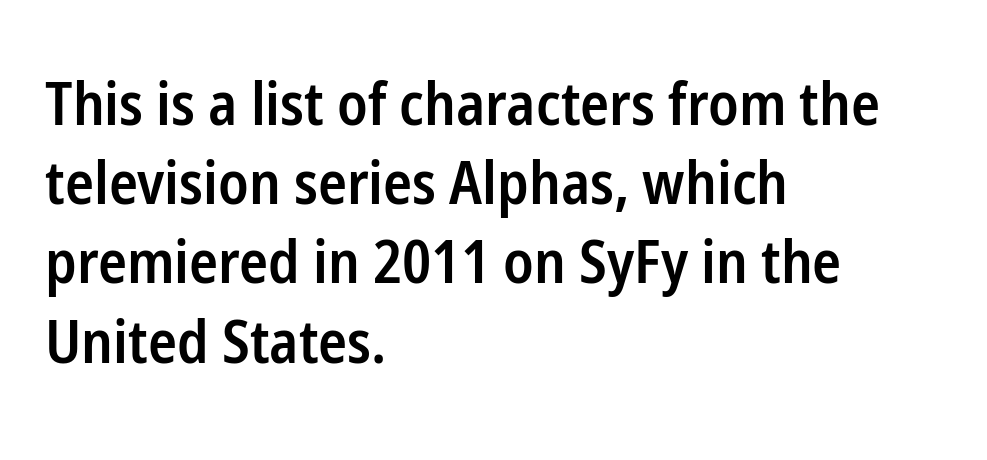
{"serif": "no", "italic": "no", "bold": "semi", "weight": "semibold", "width": "condensed", "stroke_contrast": "low", "x_height": "medium", "monospaced": "no", "underline": "no", "align": "left", "line_spacing": "normal", "line_spacing_ratio": 1.32, "letter_spacing": "normal", "letter_spacing_em": 0.0, "glyph_px": 60}
